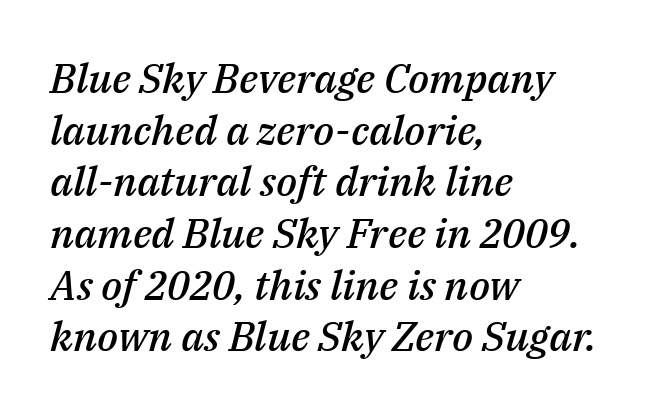
Check the space under the baseline: it is left empty. Heft: intermediate — a semibold. The vertical gap from one line to the next is medium. Observe the ordinary spacing: letters are neighbours, not strangers. The rag falls on the right side of this text block.
